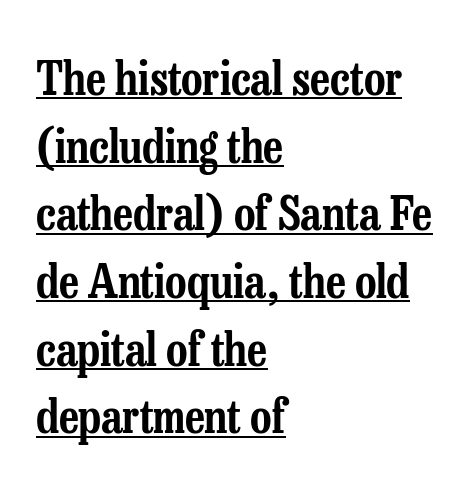
Q: Is the text italic (slanted)? A: No, it is upright.
Q: Is the typeface a serif or a sans-serif typeface? A: Serif.
Q: Is the text underlined? A: Yes.
Q: How is the paragraph aligned? A: Left-aligned.
Q: Is the spacing between letters normal or unusually wide? A: Normal.
Q: Is the spacing between lines tight, normal or loose? A: Normal.
Q: Width (condensed, normal, or wide)? A: Condensed.
Q: Stroke contrast? A: Low.
Q: x-height? A: Medium.
Q: Monospaced? A: No.
